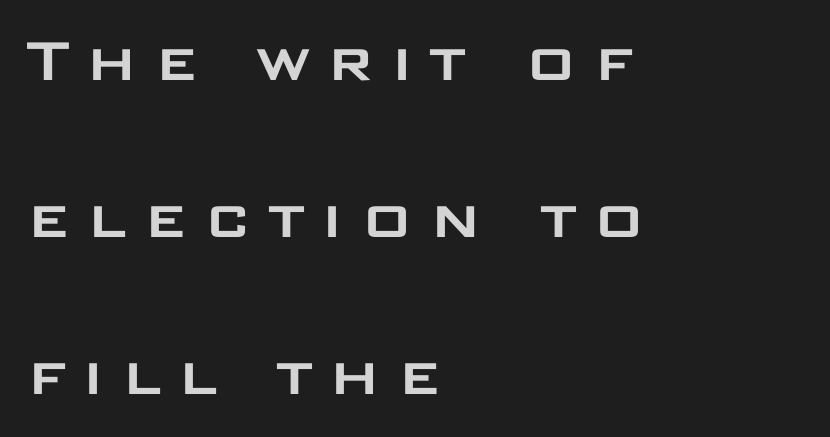
Do the characters align in a grid? No, the font is proportional. Inter-character spacing is expanded well beyond the font's built-in metrics. Airy leading. This rendering employs a face without finishing strokes, i.e., a sans-serif. Nope, not italic — everything's standing straight.
